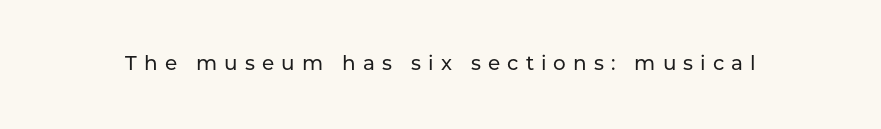
Q: Is the text italic (slanted)? A: No, it is upright.
Q: Is the text underlined? A: No.
Q: Is the spacing between letters normal or unusually wide? A: Unusually wide.
